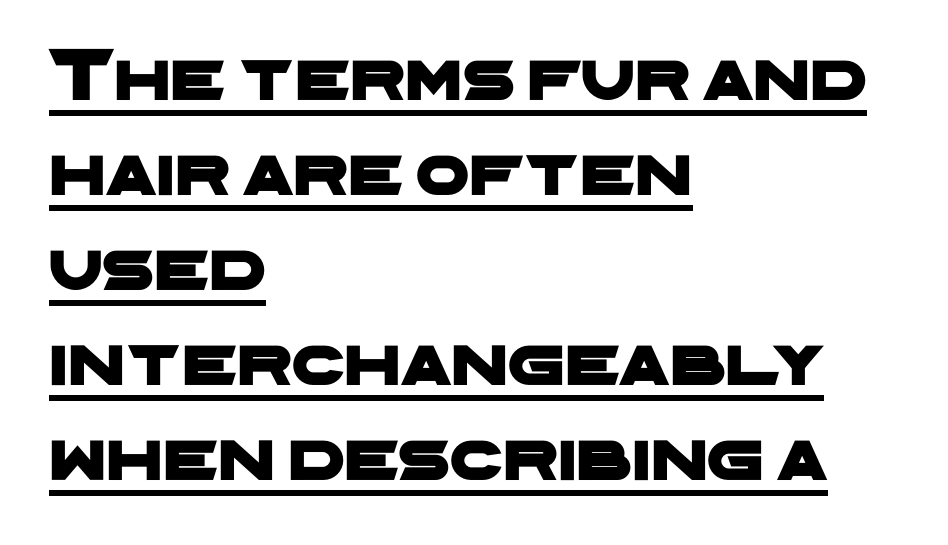
Standard letterfit; no display-style spreading of the glyphs. To sum up the face: it is a sans, with no serifs. Emphasis is given by a line drawn under the lettering. Line starts are locked; line ends wander. Proportional: the letters do not fall into vertical columns.
